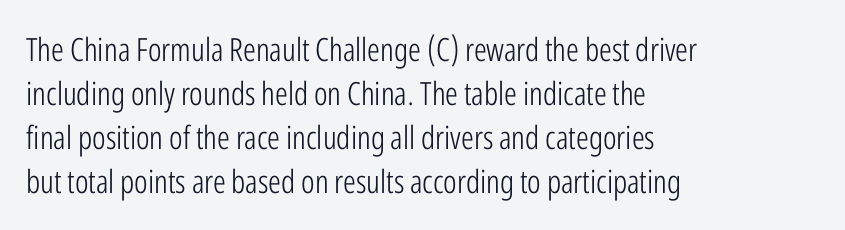
The image shows 32 px light, condensed sans-serif type, upright; set left-aligned, normal line spacing (1.38x), normal letter spacing, not underlined; low stroke contrast and a medium x-height.
